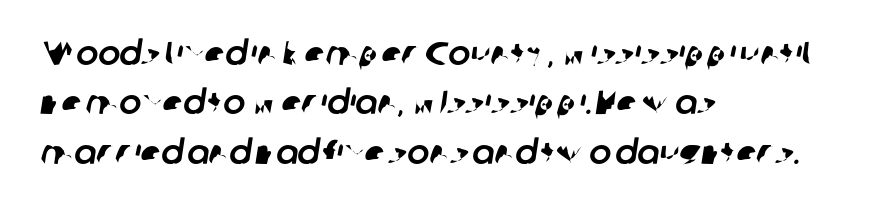
Each new line begins a customary step beneath the previous one. Think of a printed novel: that variable character pitch is what you see here. Letter spacing: default. The baseline area is clear. Regarding serifs, this sample does without them.
